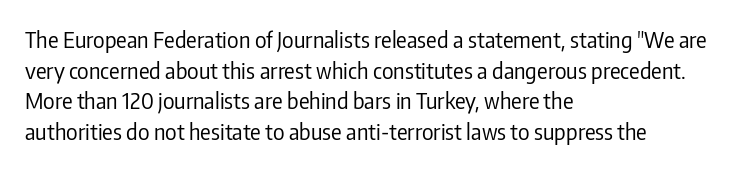
{"italic": "no", "bold": "no", "underline": "no", "align": "left", "line_spacing": "normal", "line_spacing_ratio": 1.39, "letter_spacing": "normal", "letter_spacing_em": 0.0, "glyph_px": 22}
